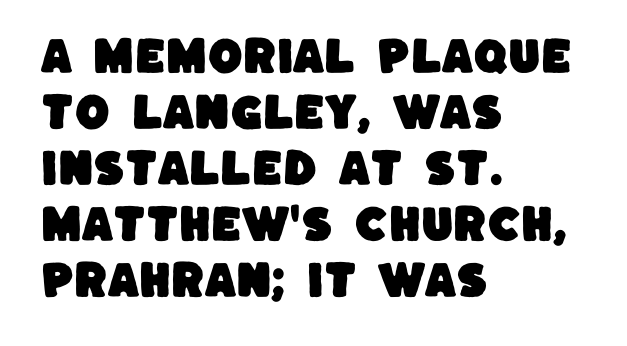
Reading down the column, the eye jumps a familiar distance to each next line. All the whitespace from short lines collects on the right. The baseline area is clear. These lines keep a tight, regular rhythm from letter to letter. The rendering uses natural spacing where letterforms have individual widths. I'd call this a sans setting — the letters go barefoot.
